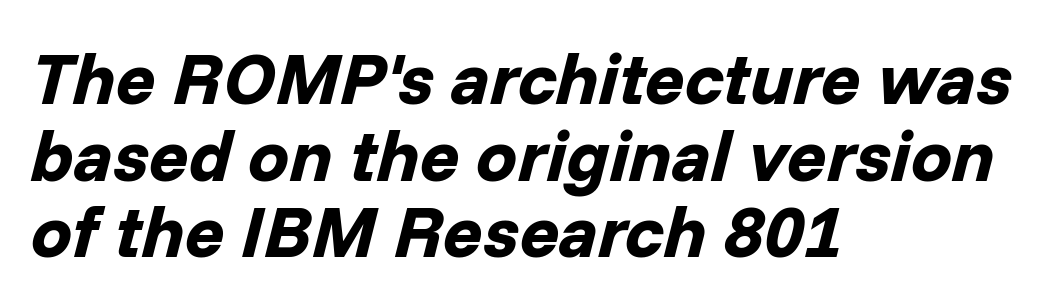
The image shows 73 px bold type, italic (leaning right); set left-aligned, tight line spacing (1.05x), normal letter spacing, not underlined; low stroke contrast and a medium x-height.
